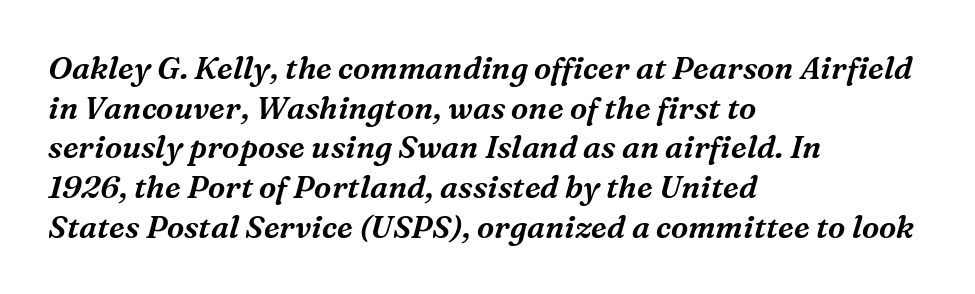
This sample is left-justified, so line endings fall wherever the words run out. This sample uses an oblique cut, with every glyph tilted off the vertical. Nobody touched the tracking dial on this one. The leading is moderate, giving the passage an even texture. Honestly, there is no underline to notice here at all. Letterform terminals end in serifs throughout the passage.
